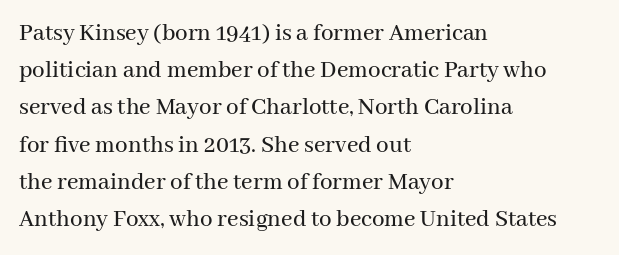
The image shows 25 px text type, upright; set left-aligned, normal line spacing (1.49x), normal letter spacing, not underlined.
